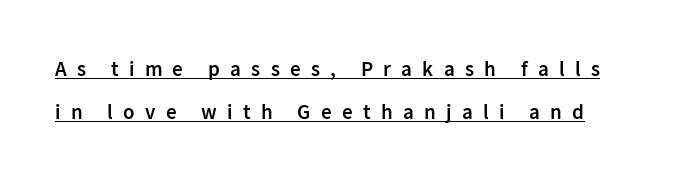
Q: Is the text bold? A: Semi-bold.
Q: Is the text italic (slanted)? A: No, it is upright.
Q: Is the text underlined? A: Yes.
Q: Is the spacing between letters normal or unusually wide? A: Unusually wide.
Q: Is the spacing between lines tight, normal or loose? A: Loose.
